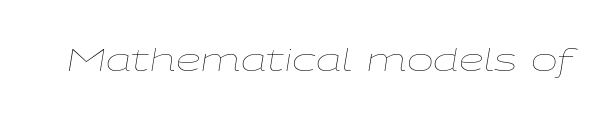
The strokes are not fattened; the text isn't bold. The baseline area is clear. Glyph-to-glyph distance matches everyday printed text. The face used here is proportionally spaced, like ordinary book or web type. The typography opts for an oblique posture over an upright one.
